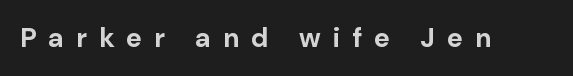
The image shows 27 px bold type, upright; set unusually wide letter spacing (+0.45 em), not underlined.
